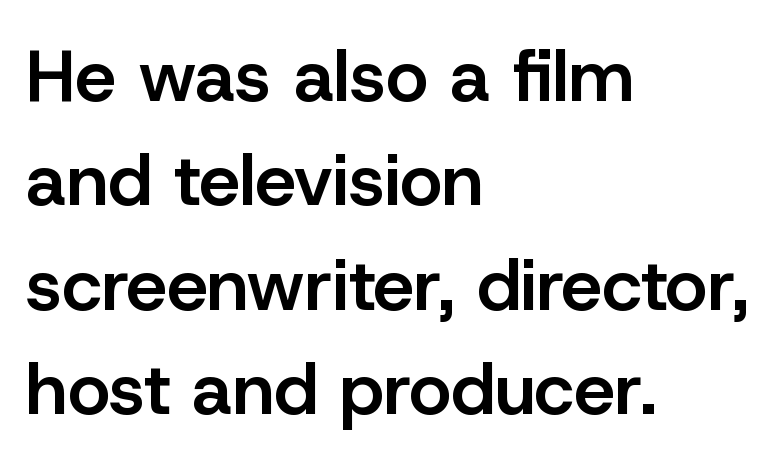
{"serif": "no", "italic": "no", "bold": "semi", "weight": "semibold", "width": "normal", "stroke_contrast": "low", "x_height": "medium", "monospaced": "no", "underline": "no", "align": "left", "line_spacing": "normal", "line_spacing_ratio": 1.43, "letter_spacing": "normal", "letter_spacing_em": 0.0, "glyph_px": 73}
